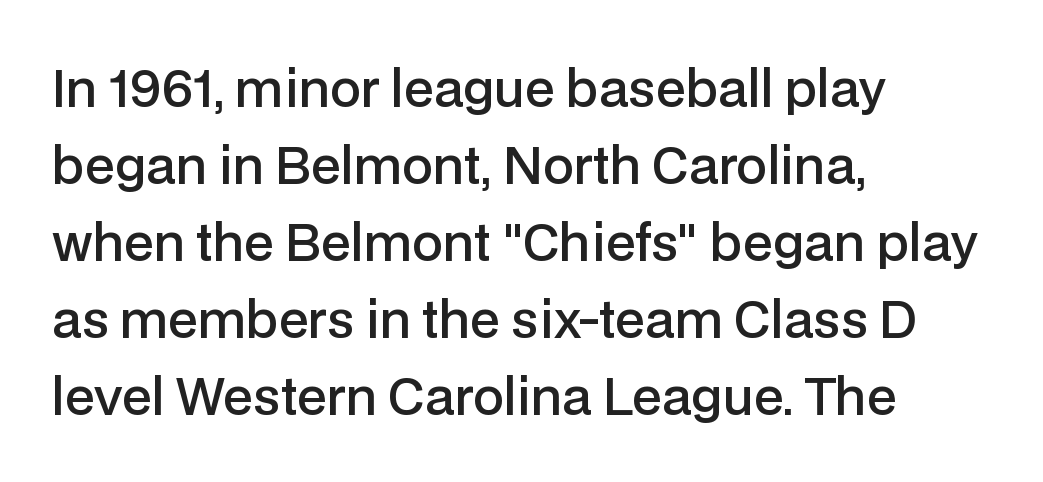
The image shows 50 px semibold sans-serif type, upright; set left-aligned, normal line spacing (1.54x), normal letter spacing, not underlined; low stroke contrast and a medium x-height.
